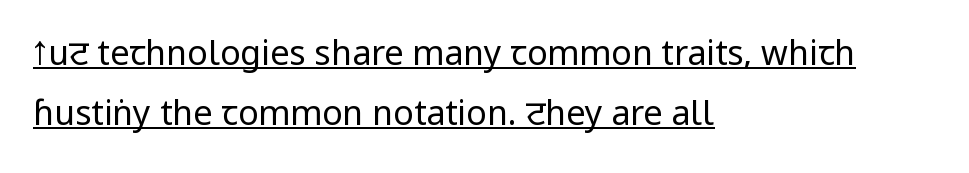
Unlike italic type, these characters show no tilt at all. Tracking value appears to be zero — textbook default spacing. Nope, no serifs anywhere on these letters. The typesetter chose a ragged-right arrangement here. Think standard paragraph weight, or any step lighter than that. Notice how a bar underscores the lettering throughout.
